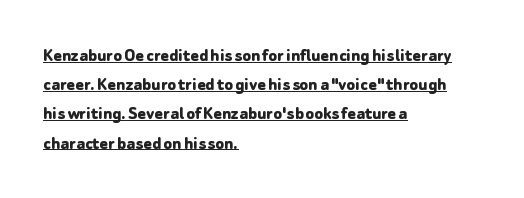
Each word holds together tightly as a unit, with standard inter-letter gaps. Whoever set this chose a conventional vertical rhythm. Does the lettering tilt? It doesn't — this is upright. Typesetter's note: full bold, strokes at maximum text heaviness.
